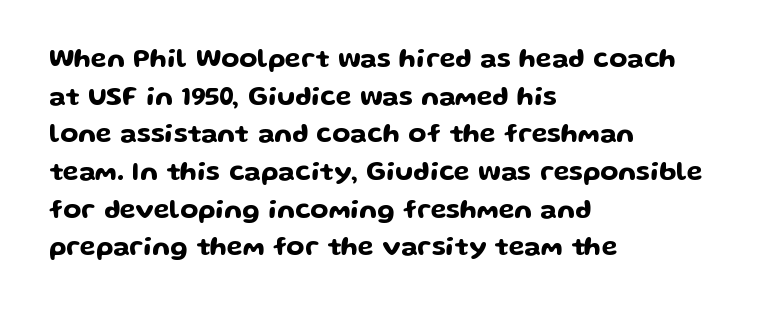
{"italic": "no", "underline": "no", "align": "left", "line_spacing": "normal", "line_spacing_ratio": 1.45, "letter_spacing": "normal", "letter_spacing_em": 0.0, "glyph_px": 26}
